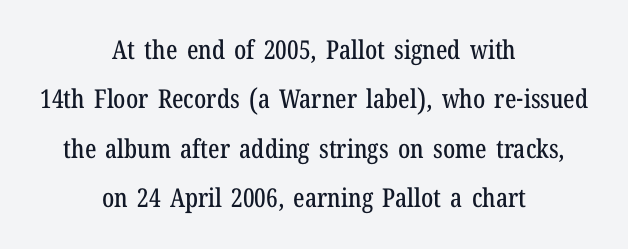
Q: Is the text italic (slanted)? A: No, it is upright.
Q: Is the text underlined? A: No.
Q: How is the paragraph aligned? A: Centered.
Q: Is the spacing between letters normal or unusually wide? A: Normal.
Q: Is the spacing between lines tight, normal or loose? A: Loose.
